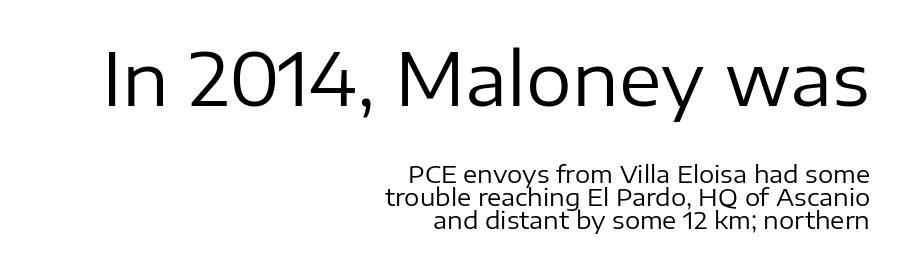
The area under the type is left untouched. Character widths vary here, with narrow letters taking less room than wide ones. Posture: straight, roman, zero tilt. Typographically, this falls in the sans-serif category. The typeface has the unassuming heft of standard copy or less. Closely set lines give the paragraph a compact silhouette.
